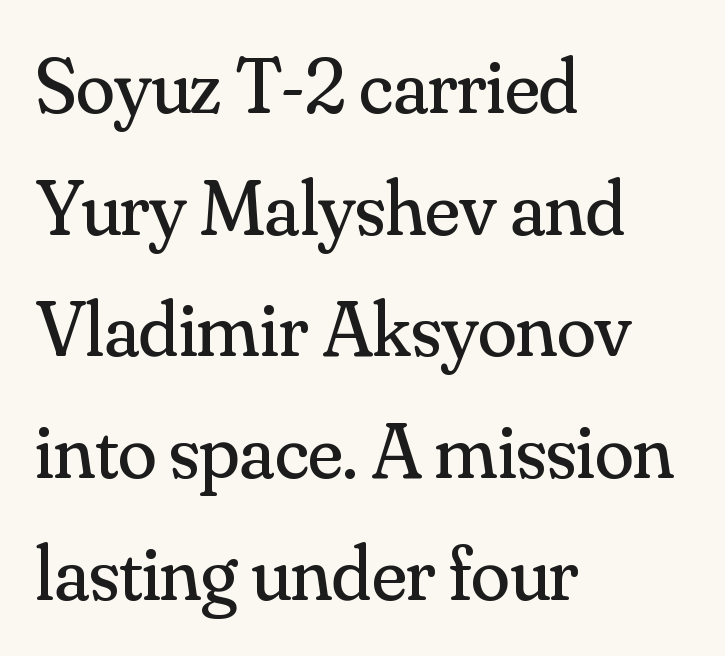
Q: Is the text bold? A: No.
Q: Is the text italic (slanted)? A: No, it is upright.
Q: Is the typeface a serif or a sans-serif typeface? A: Serif.
Q: Is the text underlined? A: No.
Q: How is the paragraph aligned? A: Left-aligned.
Q: Is the spacing between letters normal or unusually wide? A: Normal.
Q: Is the spacing between lines tight, normal or loose? A: Normal.
Q: Width (condensed, normal, or wide)? A: Normal.
Q: Stroke contrast? A: Medium.
Q: x-height? A: Small.
Q: Monospaced? A: No.
